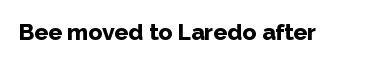
The image shows 23 px bold type, upright; set normal letter spacing, not underlined.
